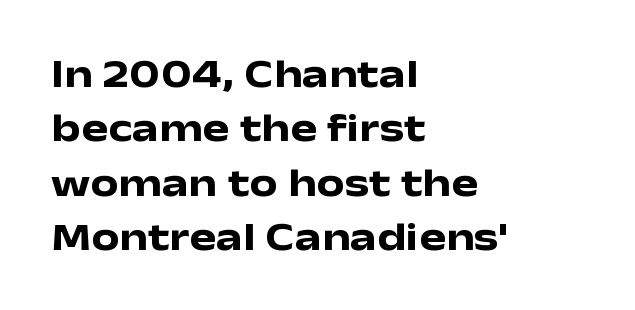
{"serif": "no", "italic": "no", "bold": "yes", "weight": "heavy", "width": "wide", "stroke_contrast": "low", "x_height": "medium", "monospaced": "no", "underline": "no", "align": "left", "line_spacing": "normal", "line_spacing_ratio": 1.36, "letter_spacing": "normal", "letter_spacing_em": 0.0, "glyph_px": 40}
